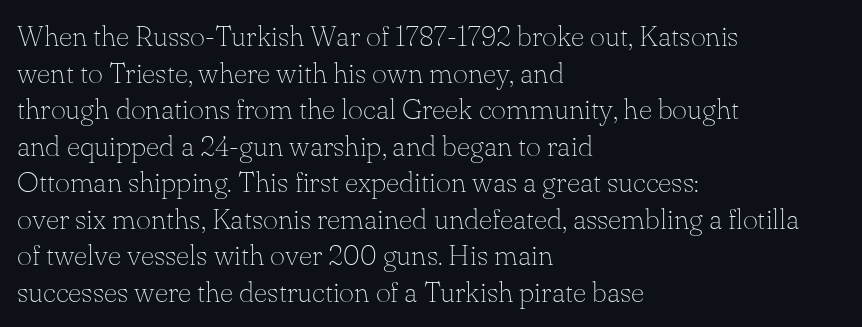
The image shows 29 px thin serif type, upright; set left-aligned, normal line spacing (1.26x), normal letter spacing, not underlined; low stroke contrast and a small x-height.
